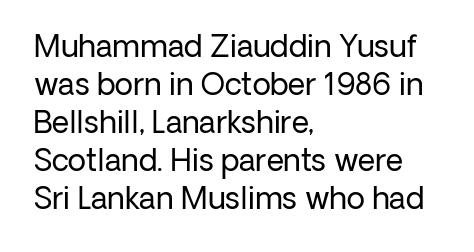
Q: Is the text bold? A: No.
Q: Is the text italic (slanted)? A: No, it is upright.
Q: Is the typeface a serif or a sans-serif typeface? A: Sans-serif.
Q: Is the text underlined? A: No.
Q: How is the paragraph aligned? A: Left-aligned.
Q: Is the spacing between letters normal or unusually wide? A: Normal.
Q: Is the spacing between lines tight, normal or loose? A: Normal.
Q: Width (condensed, normal, or wide)? A: Normal.
Q: Stroke contrast? A: Low.
Q: x-height? A: Medium.
Q: Monospaced? A: No.
